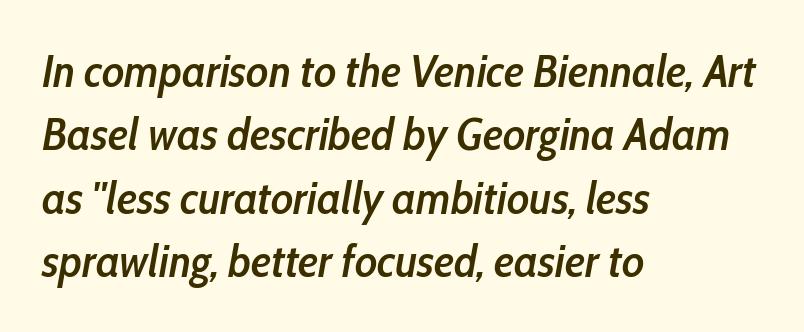
{"italic": "yes", "lean": "right", "slant_degrees": 10, "bold": "semi", "weight": "semibold", "width": "condensed", "stroke_contrast": "low", "x_height": "medium", "monospaced": "no", "underline": "no", "align": "left", "line_spacing": "normal", "line_spacing_ratio": 1.38, "letter_spacing": "normal", "letter_spacing_em": 0.0, "glyph_px": 46}
